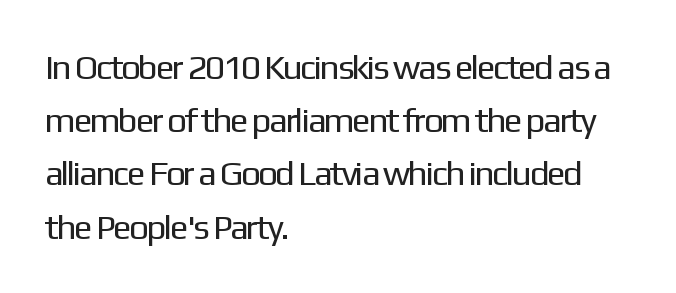
Character widths vary here, with narrow letters taking less room than wide ones. The lines are quadded left. Look at the bottom of the vertical strokes: they stop flat, with no serifs. Baseline-to-baseline distance is the conventional proportion of letter height. The type is set solid horizontally, with unmodified tracking. The font is comparable to plain body text, perhaps lighter.
